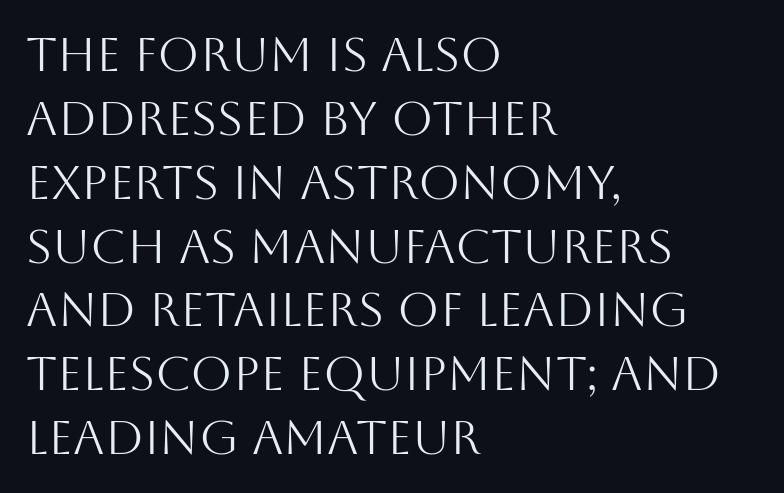
{"serif": "no", "italic": "no", "bold": "no", "weight": "light", "width": "normal", "stroke_contrast": "medium", "x_height": "large", "monospaced": "no", "underline": "no", "align": "left", "line_spacing": "normal", "line_spacing_ratio": 1.33, "letter_spacing": "normal", "letter_spacing_em": 0.0, "glyph_px": 48}
